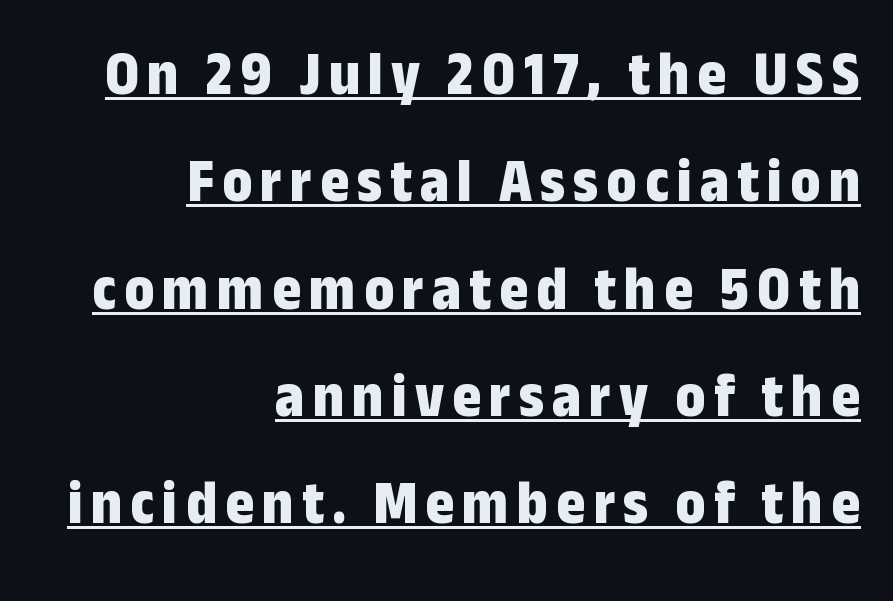
If you drew a ruler down the right edge, every line would touch it. On the weight axis this lands at bold, roughly 700. Ascenders rise straight up at ninety degrees. Beneath each row of characters lies a ruled line. Here the designer chose a conventional face with non-uniform glyph widths.
